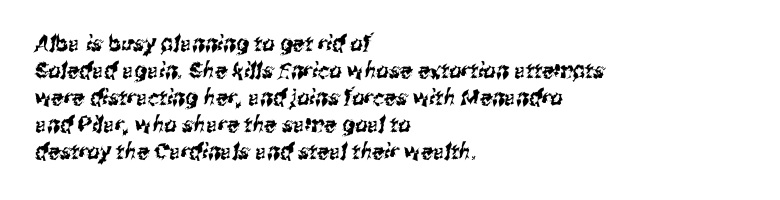
The image shows 22 px text type; set left-aligned, line spacing 1.23x, normal letter spacing, not underlined.
